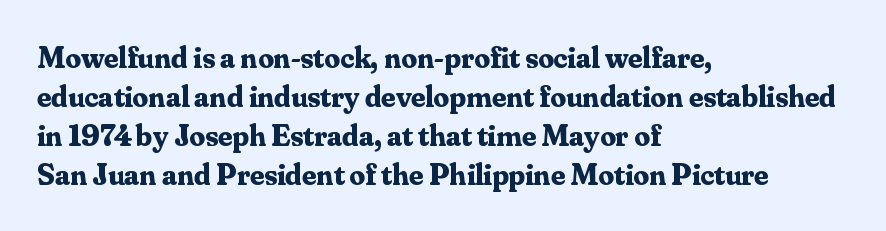
How would I describe the line gaps? Plain and ordinary. The passage shown is typeset with a serif family. You could call the tracking neutral — neither tight nor loose. Short and long lines alike share a common starting point at left. Heft: maximum for text — a bold. Notice how the stems are strictly vertical — no italics here.
